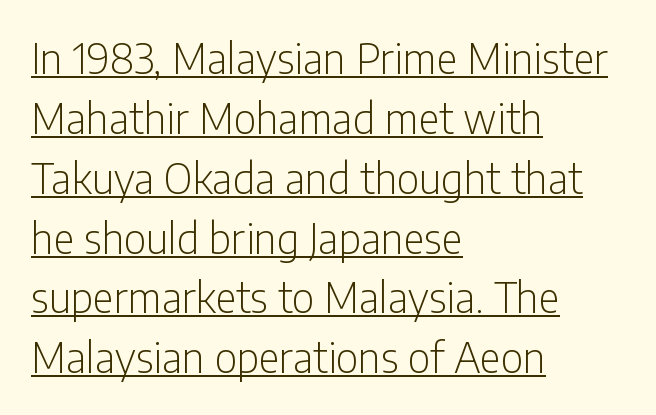
The image shows 41 px light, condensed sans-serif type, upright; set left-aligned, normal line spacing (1.46x), normal letter spacing, underlined; low stroke contrast and a medium x-height.
